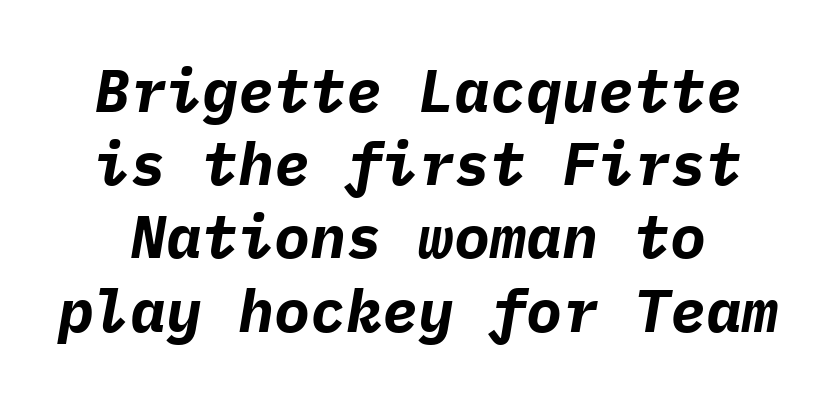
{"italic": "yes", "lean": "right", "slant_degrees": 9, "bold": "yes", "weight": "bold", "width": "normal", "stroke_contrast": "low", "x_height": "medium", "monospaced": "yes", "underline": "no", "line_spacing_ratio": 1.22, "letter_spacing": "normal", "letter_spacing_em": 0.0, "glyph_px": 60}
